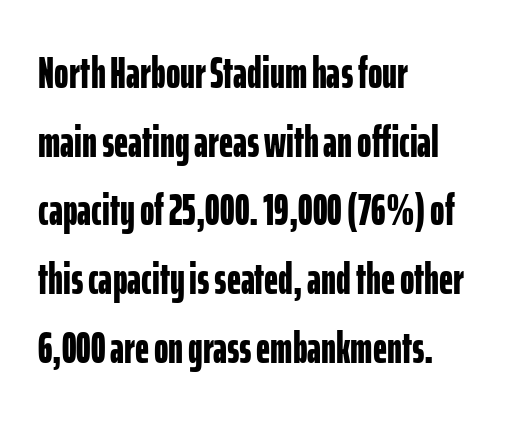
{"serif": "no", "italic": "no", "bold": "yes", "weight": "bold", "width": "condensed", "stroke_contrast": "low", "x_height": "medium", "monospaced": "no", "underline": "no", "align": "left", "line_spacing": "normal", "line_spacing_ratio": 1.56, "letter_spacing": "normal", "letter_spacing_em": 0.0, "glyph_px": 44}
